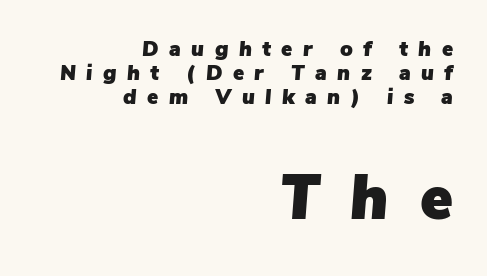
The image shows 62 px text type, italic (leaning right); set right-aligned, tight line spacing (1.15x), unusually wide letter spacing (+0.5 em), not underlined; the second (bottom) block is 2.95x larger; low stroke contrast and a medium x-height.
